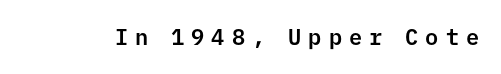
The image shows 22 px text type, upright; set unusually wide letter spacing (+0.32 em), not underlined.
